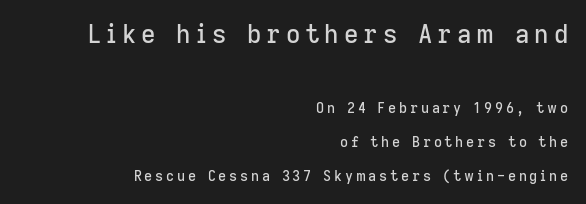
Q: Is the text italic (slanted)? A: No, it is upright.
Q: Is the text underlined? A: No.
Q: How is the paragraph aligned? A: Right-aligned.
Q: Is the spacing between letters normal or unusually wide? A: Unusually wide.
Q: Is the spacing between lines tight, normal or loose? A: Loose.
Q: Which block of text is set in a larger size, the first (top) or the second (bottom)? A: The first (top) one.
